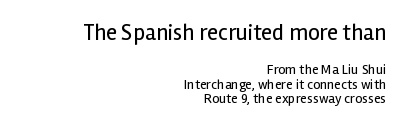
The image shows 23 px text type, upright; set right-aligned, tight line spacing (1.06x), normal letter spacing, not underlined; the first (top) block is 1.64x larger.
